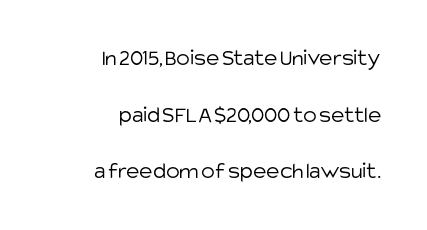
Q: Is the text bold? A: No.
Q: Is the text italic (slanted)? A: No, it is upright.
Q: Is the text underlined? A: No.
Q: How is the paragraph aligned? A: Right-aligned.
Q: Is the spacing between letters normal or unusually wide? A: Normal.
Q: Is the spacing between lines tight, normal or loose? A: Loose.
